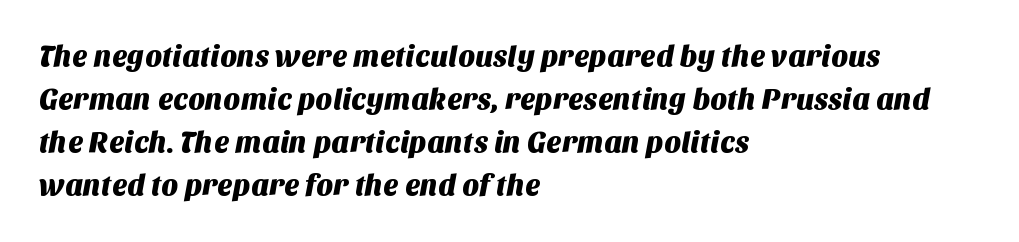
{"serif": "no", "width": "normal", "stroke_contrast": "medium", "x_height": "large", "monospaced": "no", "underline": "no", "align": "left", "line_spacing": "normal", "line_spacing_ratio": 1.48, "letter_spacing": "normal", "letter_spacing_em": 0.0, "glyph_px": 29}
